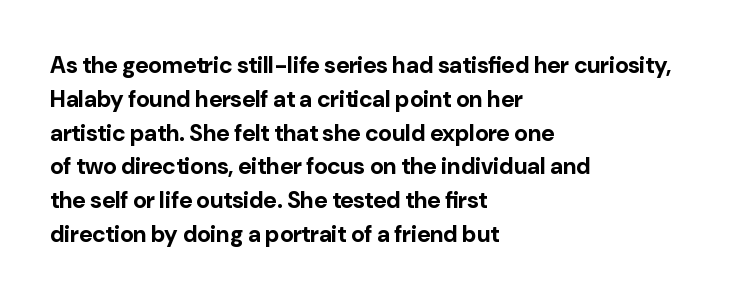
The image shows 23 px bold type, upright; set left-aligned, normal line spacing (1.47x), normal letter spacing, not underlined.
